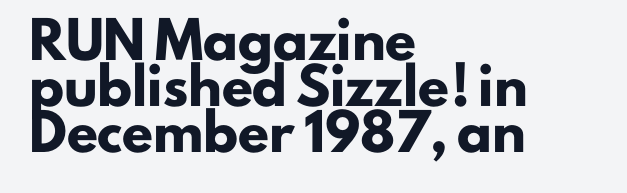
The image shows 34 px heavy sans-serif type, upright; set left-aligned, normal line spacing (1.35x), normal letter spacing, not underlined; low stroke contrast and a small x-height.
